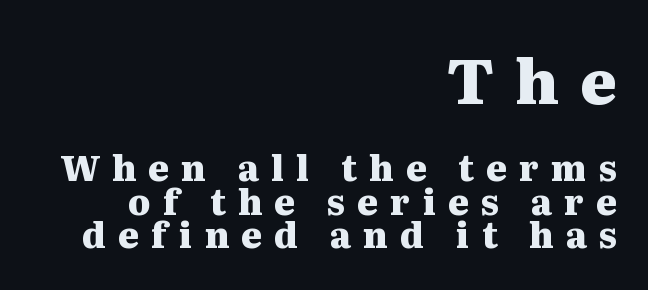
Casual observation: everything's shoved over to the right. Small tapered or slab feet sit at the stroke ends, so this counts as serif. Does the lettering tilt? It doesn't — this is upright. The passage shown is not underscored anywhere.
